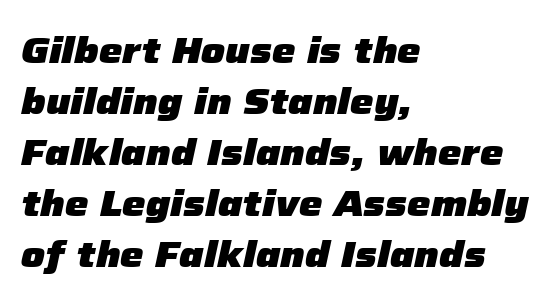
The image shows 37 px heavy type, italic (leaning right); set left-aligned, normal line spacing (1.38x), normal letter spacing, not underlined; low stroke contrast and a medium x-height.
